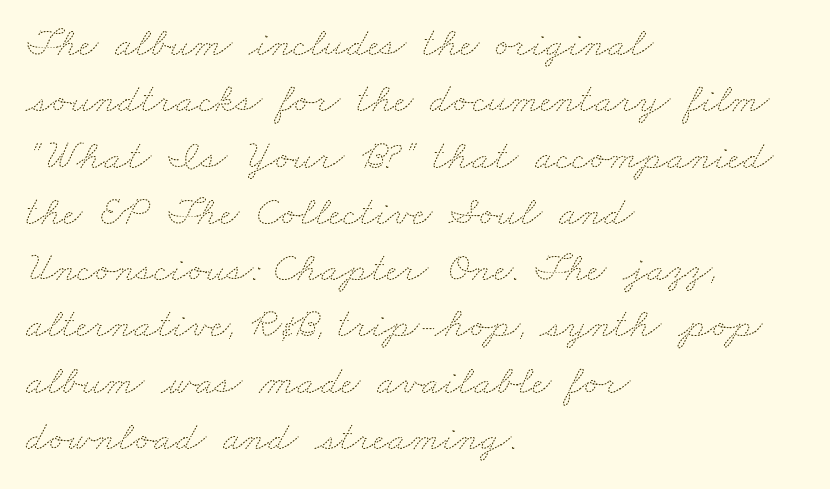
A light-to-regular cut is what we see here. Here the glyphs are tracked normally, forming tight word shapes. The specimen omits any rule beneath the text block's lines. The lines are quadded left. This sample has the flowing, uneven cadence of proportional lettering. These lines sit exactly where default settings would place them.
